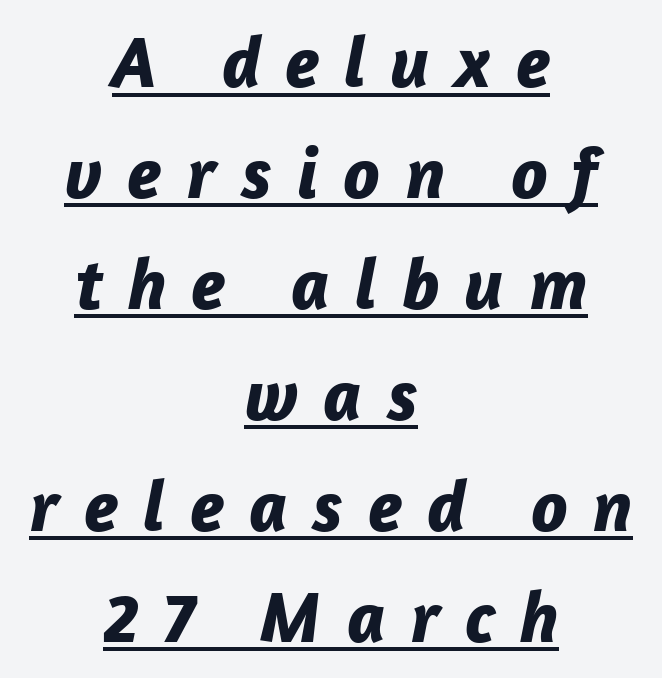
{"italic": "yes", "lean": "right", "slant_degrees": 12, "bold": "yes", "weight": "bold", "width": "normal", "stroke_contrast": "low", "x_height": "medium", "monospaced": "no", "underline": "yes", "align": "center", "line_spacing": "normal", "line_spacing_ratio": 1.52, "letter_spacing": "wide", "letter_spacing_em": 0.34, "glyph_px": 73}
